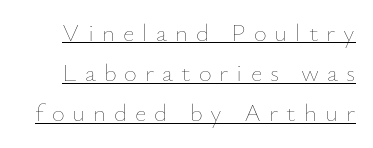
Q: Is the text bold? A: No.
Q: Is the text italic (slanted)? A: No, it is upright.
Q: Is the text underlined? A: Yes.
Q: Is the spacing between letters normal or unusually wide? A: Unusually wide.
Q: Is the spacing between lines tight, normal or loose? A: Normal.
